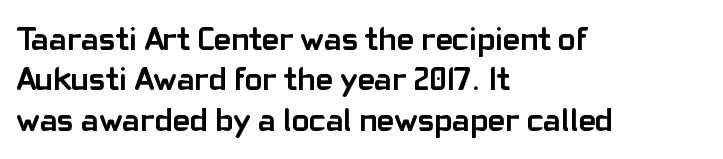
The image shows 33 px semibold sans-serif type, upright; set left-aligned, line spacing 1.22x, normal letter spacing, not underlined; low stroke contrast and a medium x-height.
